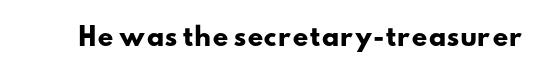
The baseline area is clear. The face used here is rendered with its standard letterfit. The face used here has the dense, thick strokes of a bold.
